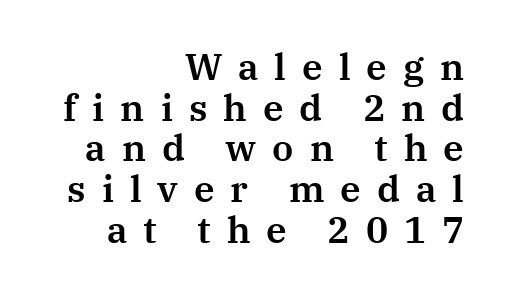
{"serif": "yes", "italic": "no", "width": "normal", "stroke_contrast": "medium", "x_height": "medium", "monospaced": "no", "underline": "no", "align": "right", "line_spacing": "tight", "line_spacing_ratio": 1.1, "letter_spacing": "wide", "letter_spacing_em": 0.43, "glyph_px": 37}
